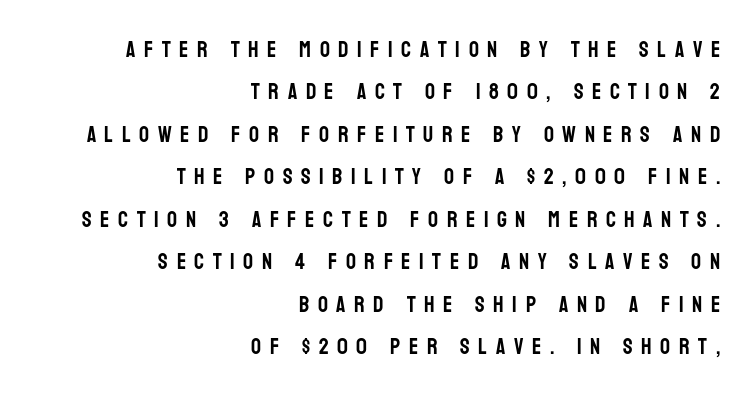
Compared with a flush-left layout, this one pins lines to the opposite, right side. Students, note that the glyphs here are deliberately spaced far apart. The typography opts for an upright posture over an oblique one. Beneath every word, the page is bare.
